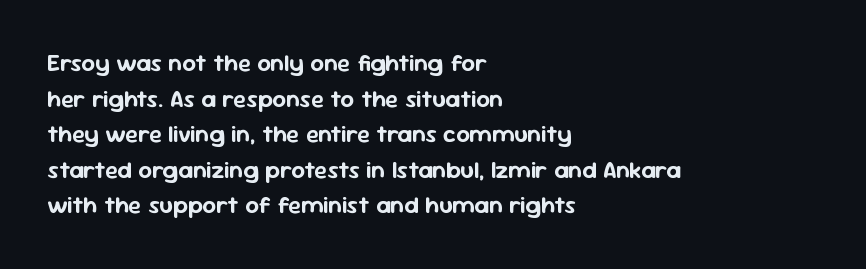
{"italic": "no", "underline": "no", "align": "left", "line_spacing": "normal", "line_spacing_ratio": 1.48, "letter_spacing": "normal", "letter_spacing_em": 0.0, "glyph_px": 24}
